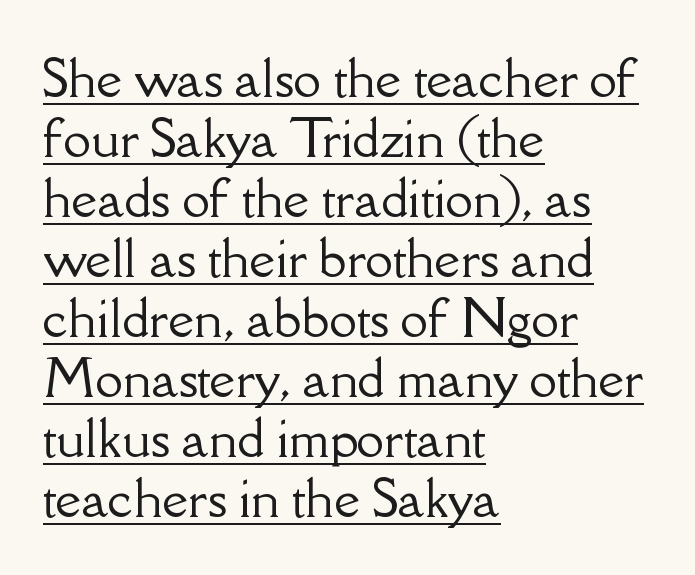
The image shows 50 px serif type, upright; set left-aligned, line spacing 1.2x, normal letter spacing, underlined; low stroke contrast and a small x-height.
